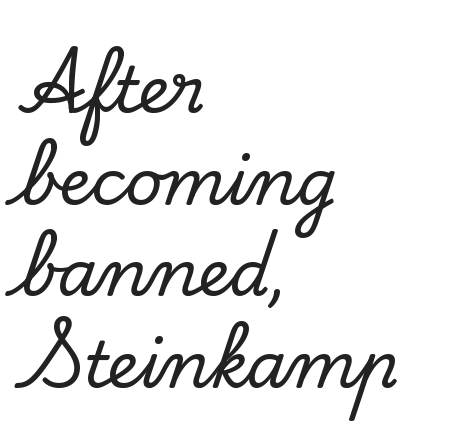
Q: Is the text italic (slanted)? A: Yes.
Q: Is the typeface a serif or a sans-serif typeface? A: Serif.
Q: Is the text underlined? A: No.
Q: How is the paragraph aligned? A: Left-aligned.
Q: Is the spacing between letters normal or unusually wide? A: Normal.
Q: Is the spacing between lines tight, normal or loose? A: Normal.
Q: Width (condensed, normal, or wide)? A: Normal.
Q: Stroke contrast? A: Low.
Q: x-height? A: Small.
Q: Monospaced? A: No.
